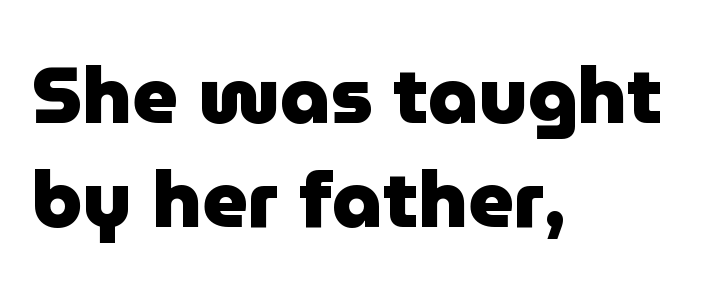
{"serif": "no", "italic": "no", "bold": "yes", "weight": "heavy", "width": "normal", "stroke_contrast": "low", "x_height": "medium", "monospaced": "no", "underline": "no", "align": "left", "line_spacing": "normal", "line_spacing_ratio": 1.32, "letter_spacing": "normal", "letter_spacing_em": 0.0, "glyph_px": 79}
